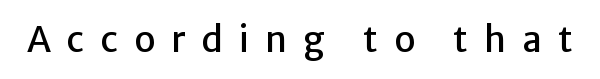
Q: Is the text italic (slanted)? A: No, it is upright.
Q: Is the typeface a serif or a sans-serif typeface? A: Sans-serif.
Q: Is the text underlined? A: No.
Q: Is the spacing between letters normal or unusually wide? A: Unusually wide.
Q: Width (condensed, normal, or wide)? A: Normal.
Q: Stroke contrast? A: Low.
Q: x-height? A: Medium.
Q: Monospaced? A: No.
